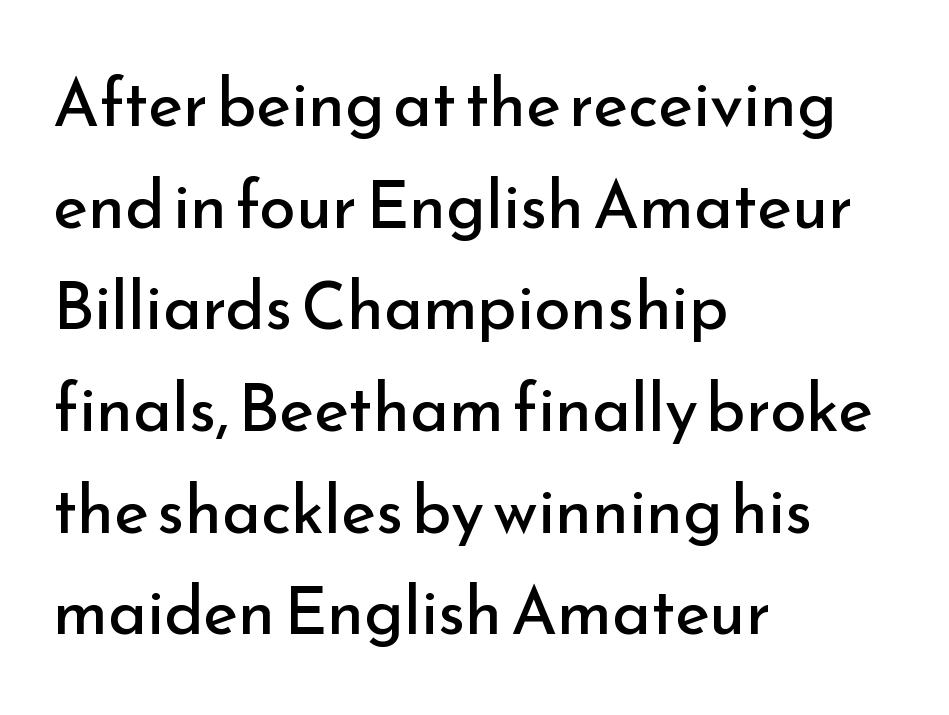
Bold? No — there's no thickening of the strokes. Note the varied advance widths — an 'i' is clearly narrower than an 'm'. The rendering shows plain stroke endings on the letterforms — a sans-serif design. One-word summary of the alignment: left. Students, note that the glyphs here touch the page at normal intervals. The letters stand straight up with perfectly vertical stems.
